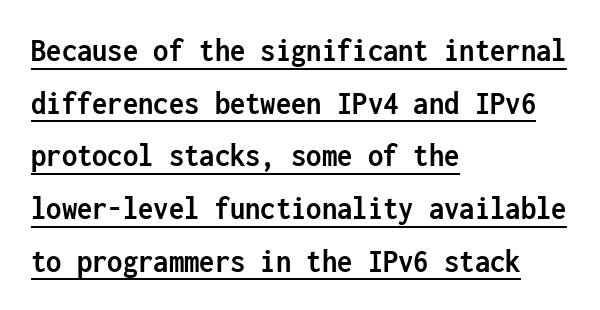
You could count columns in this text — the font is strictly monospaced. Observe the ordinary spacing: letters are neighbours, not strangers. The lettering stays uniformly vertical, giving the passage a roman look. Typographic density is high because the face is bold. Casual observation: everything's shoved over to the left.
